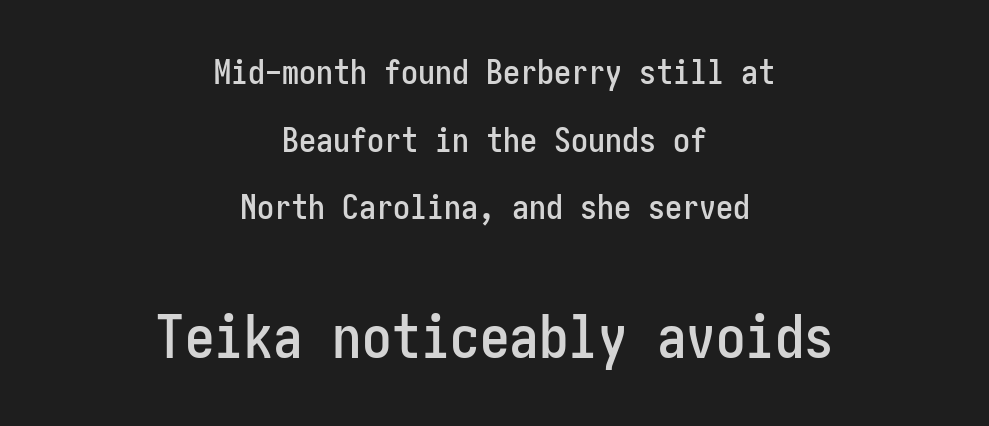
{"serif": "no", "italic": "no", "width": "condensed", "stroke_contrast": "low", "x_height": "medium", "underline": "no", "align": "center", "line_spacing": "loose", "line_spacing_ratio": 1.99, "letter_spacing": "normal", "letter_spacing_em": 0.0, "larger_block": "second", "size_ratio": 1.74, "glyph_px": 59}
